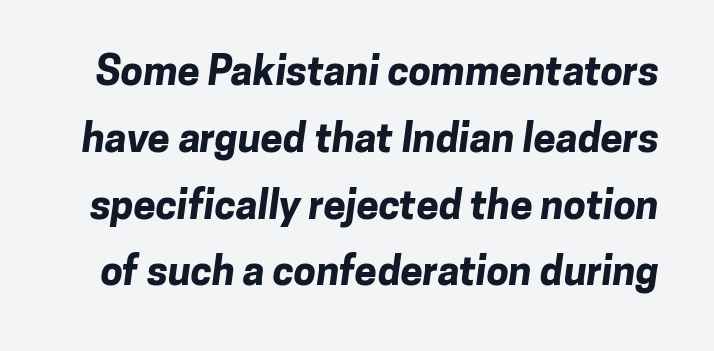
Q: Is the text bold? A: Yes.
Q: Is the typeface a serif or a sans-serif typeface? A: Sans-serif.
Q: Is the text underlined? A: No.
Q: Is the spacing between letters normal or unusually wide? A: Normal.
Q: Is the spacing between lines tight, normal or loose? A: Normal.
Q: Width (condensed, normal, or wide)? A: Normal.
Q: Stroke contrast? A: Low.
Q: x-height? A: Medium.
Q: Monospaced? A: No.
